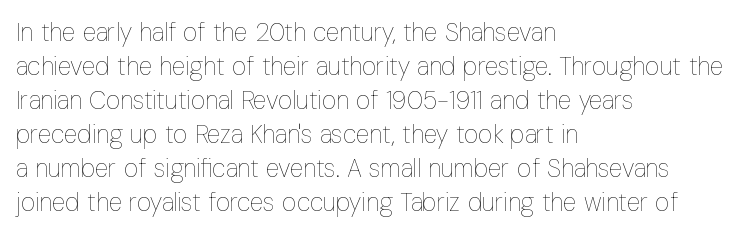
Q: Is the text bold? A: No.
Q: Is the text italic (slanted)? A: No, it is upright.
Q: Is the text underlined? A: No.
Q: How is the paragraph aligned? A: Left-aligned.
Q: Is the spacing between letters normal or unusually wide? A: Normal.
Q: Is the spacing between lines tight, normal or loose? A: Normal.
